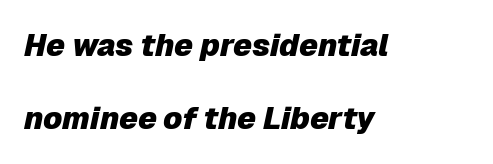
The image shows 31 px heavy type, italic (leaning right); set left-aligned, loose line spacing (2.36x), normal letter spacing, not underlined; low stroke contrast and a medium x-height.
